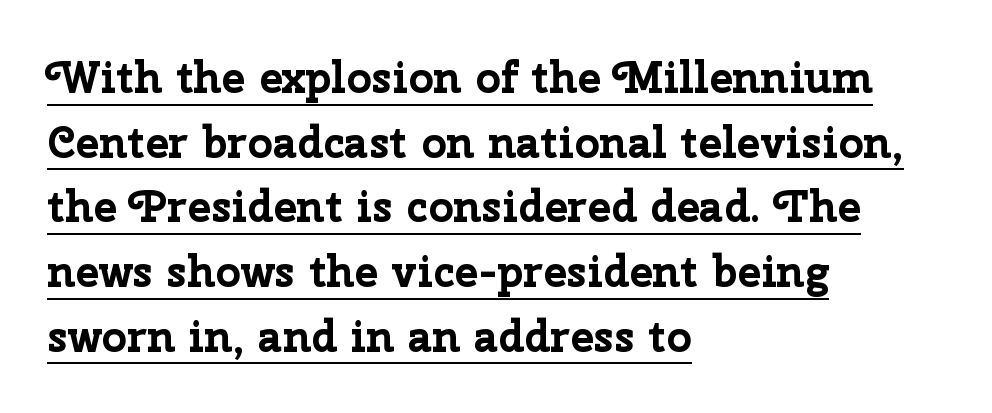
The rendering uses a bold face; every stroke is thick and dark. This block has exactly the height ordinary leading produces. Looks like regular typesetting: each glyph gets only the width it needs. In CSS terms this would be text-align: left. You could call the tracking neutral — neither tight nor loose.
